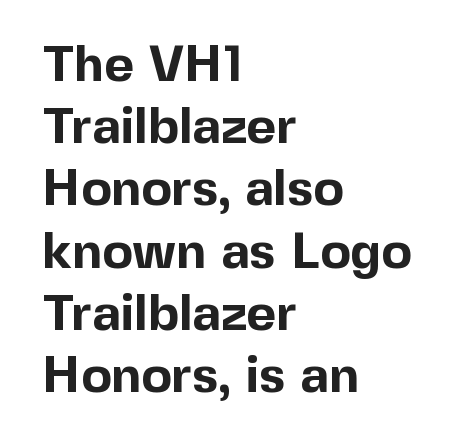
The image shows 51 px bold sans-serif type, upright; set left-aligned, line spacing 1.22x, normal letter spacing, not underlined; a medium x-height.
